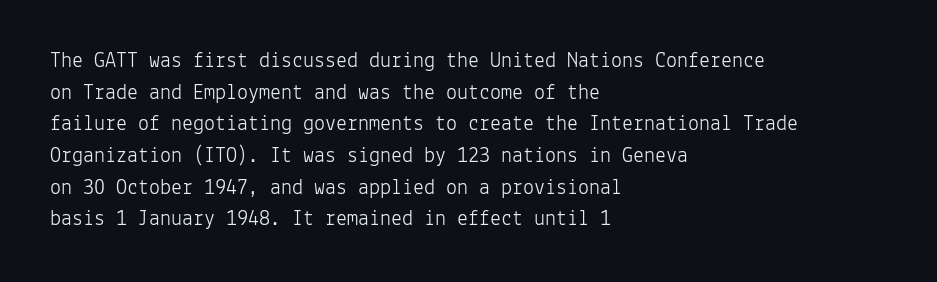
{"italic": "no", "bold": "no", "underline": "no", "align": "left", "line_spacing": "normal", "line_spacing_ratio": 1.44, "letter_spacing": "normal", "letter_spacing_em": 0.0, "glyph_px": 22}
